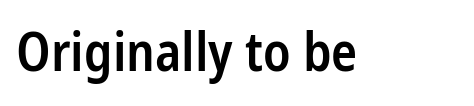
Q: Is the text bold? A: Semi-bold.
Q: Is the text italic (slanted)? A: No, it is upright.
Q: Is the typeface a serif or a sans-serif typeface? A: Sans-serif.
Q: Is the text underlined? A: No.
Q: Is the spacing between letters normal or unusually wide? A: Normal.
Q: Width (condensed, normal, or wide)? A: Condensed.
Q: Stroke contrast? A: Low.
Q: x-height? A: Medium.
Q: Monospaced? A: No.
